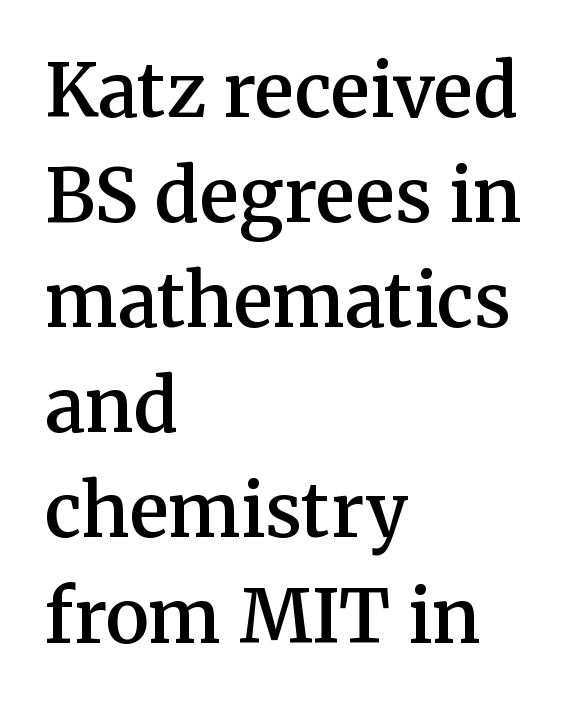
Q: Is the text bold? A: Semi-bold.
Q: Is the text italic (slanted)? A: No, it is upright.
Q: Is the typeface a serif or a sans-serif typeface? A: Serif.
Q: Is the text underlined? A: No.
Q: How is the paragraph aligned? A: Left-aligned.
Q: Is the spacing between letters normal or unusually wide? A: Normal.
Q: Is the spacing between lines tight, normal or loose? A: Normal.
Q: Width (condensed, normal, or wide)? A: Normal.
Q: Stroke contrast? A: Medium.
Q: x-height? A: Medium.
Q: Monospaced? A: No.
